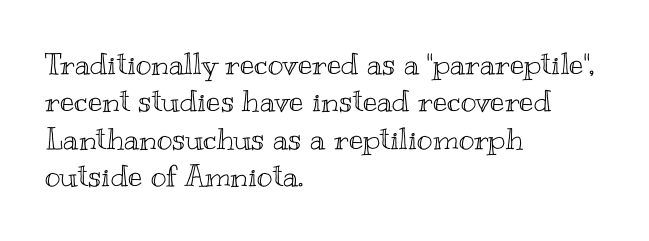
Q: Is the text italic (slanted)? A: No, it is upright.
Q: Is the text underlined? A: No.
Q: How is the paragraph aligned? A: Left-aligned.
Q: Is the spacing between letters normal or unusually wide? A: Normal.
Q: Is the spacing between lines tight, normal or loose? A: Normal.
Q: Width (condensed, normal, or wide)? A: Wide.
Q: x-height? A: Small.
Q: Monospaced? A: No.
